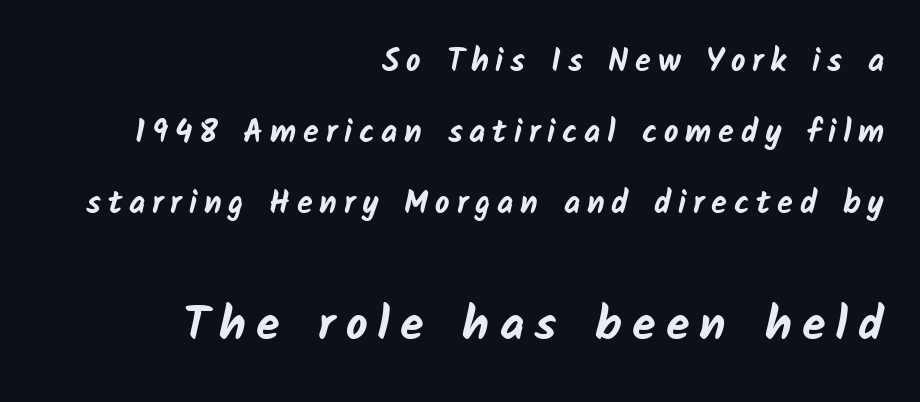
The image shows 48 px bold sans-serif type; set right-aligned, loose line spacing (2.22x), unusually wide letter spacing (+0.21 em), not underlined; the second (bottom) block is 1.5x larger; low stroke contrast and a medium x-height.
